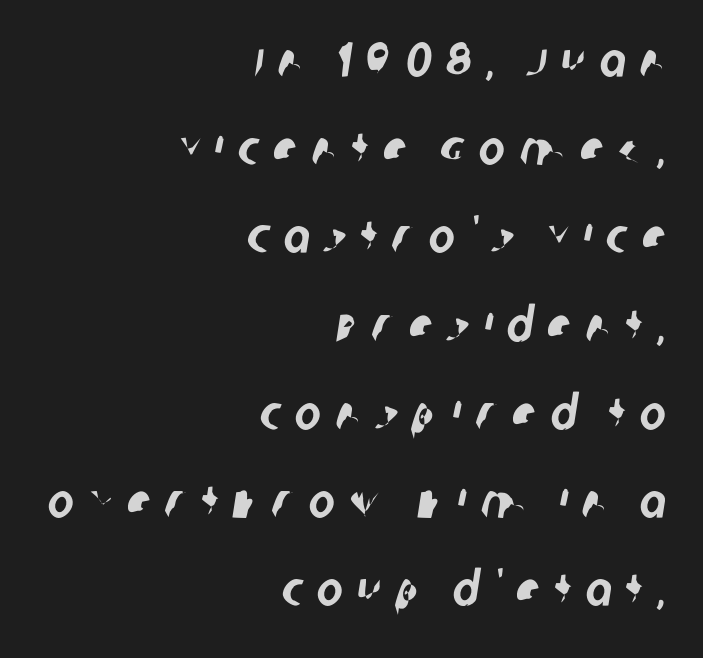
Observe the absence of serifs on each vertical stroke in this sample. This rendering widens character spacing well past its baseline value. Descender tails drop into unmarked territory. Each letter keeps its own natural width here, so spacing adapts to shape. Caption: multi-line text, flush right, ragged left.
